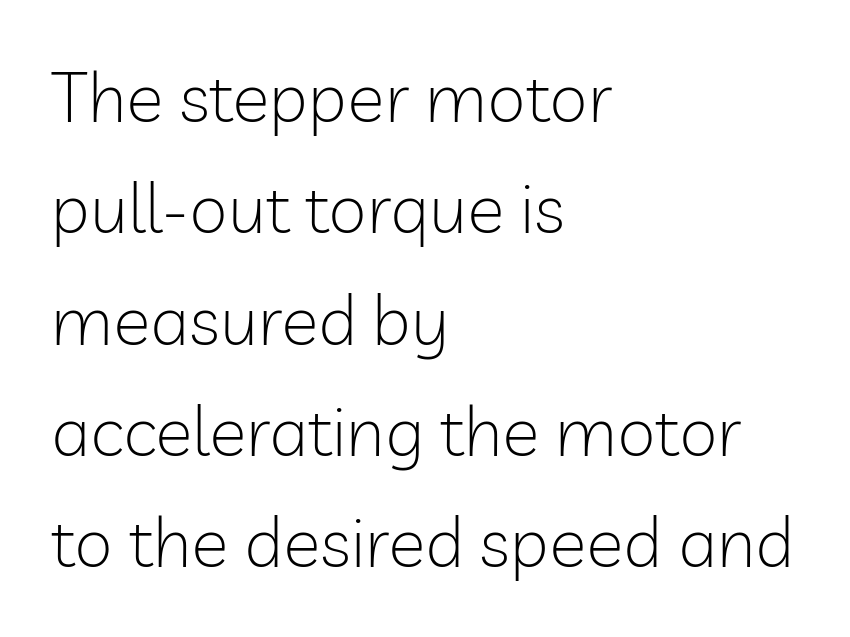
The image shows 70 px light sans-serif type, upright; set left-aligned, normal line spacing (1.59x), normal letter spacing, not underlined; low stroke contrast and a medium x-height.
